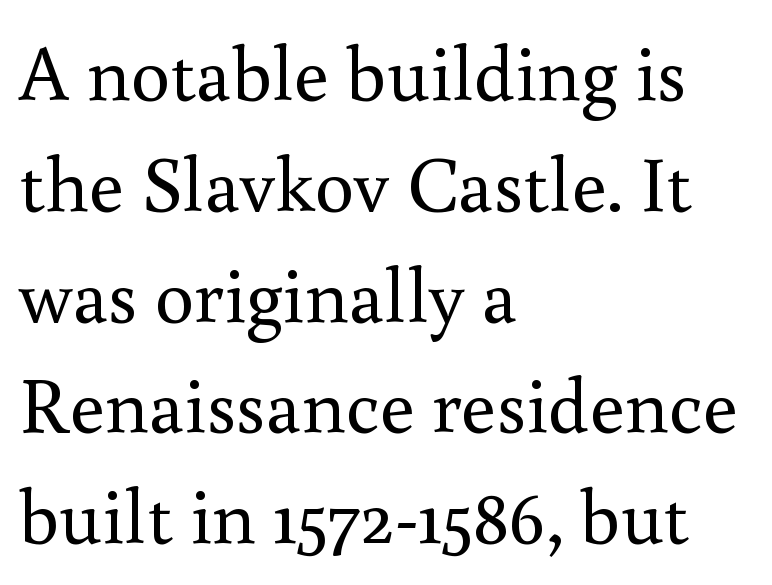
The image shows 78 px regular-weight serif type, upright; set left-aligned, normal line spacing (1.42x), normal letter spacing, not underlined; a small x-height.
